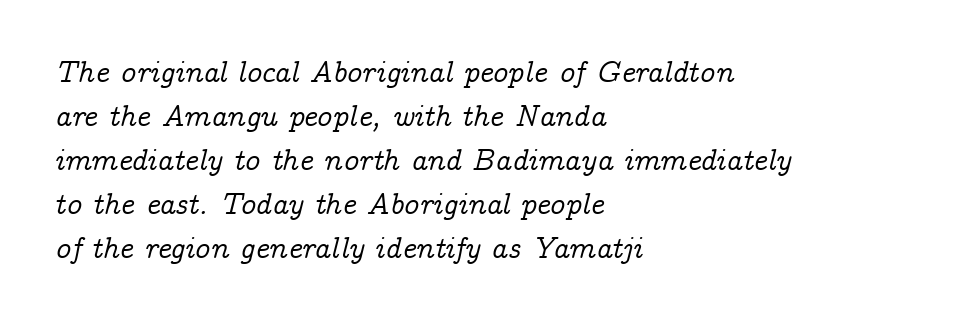
The image shows 30 px serif type, italic (leaning right); set left-aligned, normal line spacing (1.47x), normal letter spacing, not underlined; low stroke contrast and a medium x-height.
